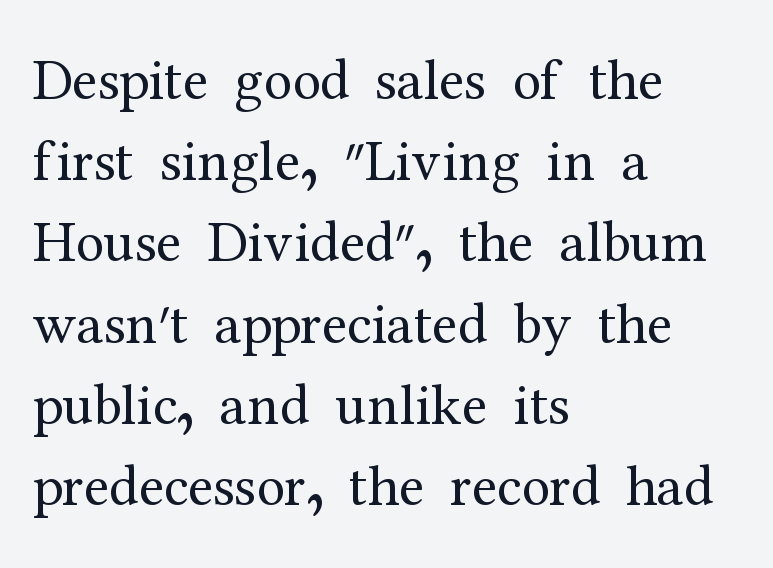
Q: Is the text bold? A: No.
Q: Is the text italic (slanted)? A: No, it is upright.
Q: Is the typeface a serif or a sans-serif typeface? A: Serif.
Q: Is the text underlined? A: No.
Q: How is the paragraph aligned? A: Left-aligned.
Q: Is the spacing between letters normal or unusually wide? A: Normal.
Q: Is the spacing between lines tight, normal or loose? A: Normal.
Q: Width (condensed, normal, or wide)? A: Normal.
Q: Stroke contrast? A: Medium.
Q: x-height? A: Medium.
Q: Monospaced? A: No.
